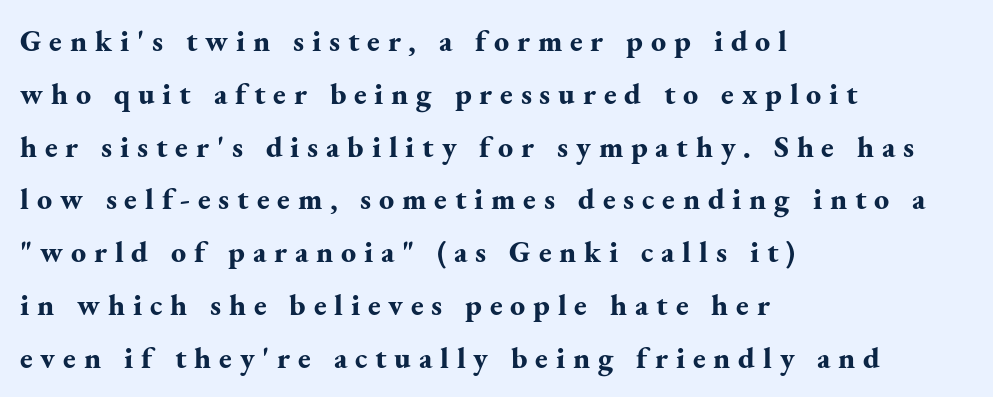
Italic: no, the glyphs are upright roman. Does the type have serifs? Yes, each stem ends in a small foot. Inter-character spacing is expanded well beyond the font's built-in metrics. What weight is shown? A full bold with thick strokes.
